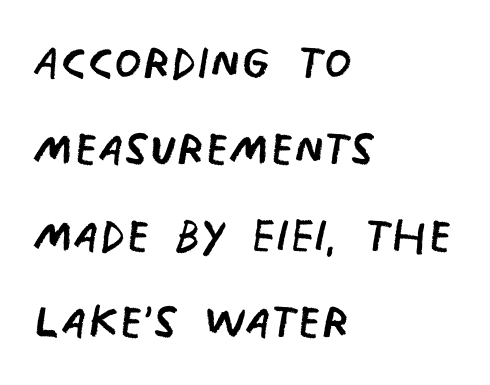
Q: Is the text bold? A: No.
Q: Is the typeface a serif or a sans-serif typeface? A: Sans-serif.
Q: Is the text underlined? A: No.
Q: How is the paragraph aligned? A: Left-aligned.
Q: Is the spacing between letters normal or unusually wide? A: Normal.
Q: Is the spacing between lines tight, normal or loose? A: Normal.
Q: Width (condensed, normal, or wide)? A: Condensed.
Q: Stroke contrast? A: Low.
Q: x-height? A: Large.
Q: Monospaced? A: No.
